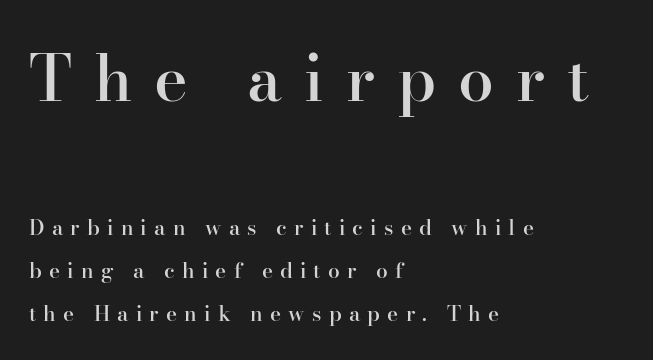
Q: Is the text bold? A: Semi-bold.
Q: Is the text italic (slanted)? A: No, it is upright.
Q: Is the typeface a serif or a sans-serif typeface? A: Serif.
Q: Is the text underlined? A: No.
Q: How is the paragraph aligned? A: Left-aligned.
Q: Is the spacing between letters normal or unusually wide? A: Unusually wide.
Q: Is the spacing between lines tight, normal or loose? A: Loose.
Q: Which block of text is set in a larger size, the first (top) or the second (bottom)? A: The first (top) one.
Q: Width (condensed, normal, or wide)? A: Normal.
Q: Stroke contrast? A: High.
Q: x-height? A: Small.
Q: Monospaced? A: No.
